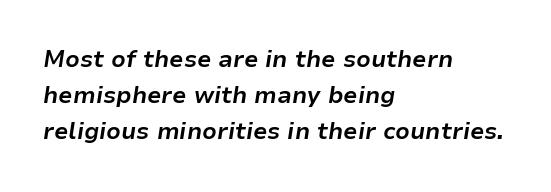
The image shows 23 px bold type, italic (leaning right); set left-aligned, normal line spacing (1.57x), normal letter spacing, not underlined.
